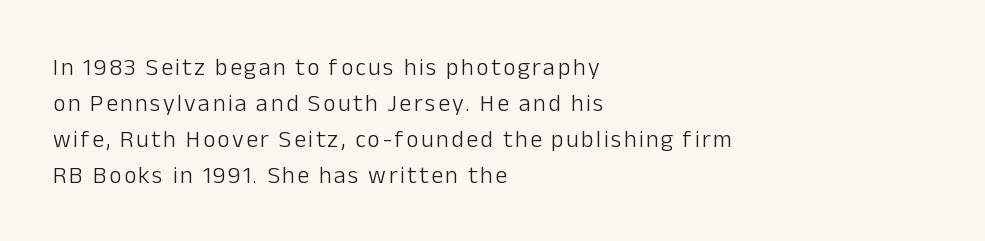
Q: Is the text bold? A: No.
Q: Is the text italic (slanted)? A: No, it is upright.
Q: Is the text underlined? A: No.
Q: How is the paragraph aligned? A: Left-aligned.
Q: Is the spacing between lines tight, normal or loose? A: Normal.
